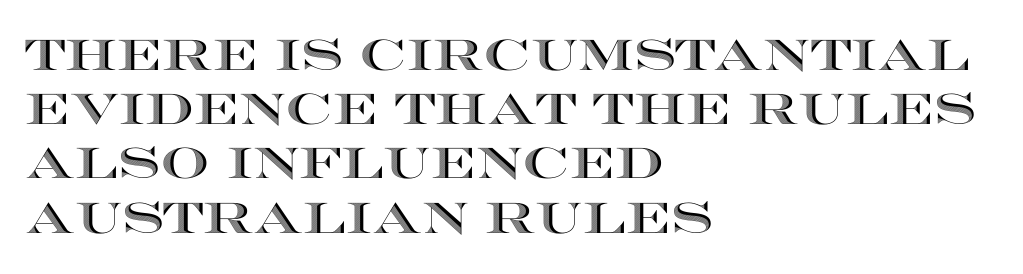
Q: Is the text italic (slanted)? A: No, it is upright.
Q: Is the text underlined? A: No.
Q: How is the paragraph aligned? A: Left-aligned.
Q: Is the spacing between letters normal or unusually wide? A: Normal.
Q: Is the spacing between lines tight, normal or loose? A: Normal.
Q: Width (condensed, normal, or wide)? A: Wide.
Q: x-height? A: Large.
Q: Monospaced? A: No.
